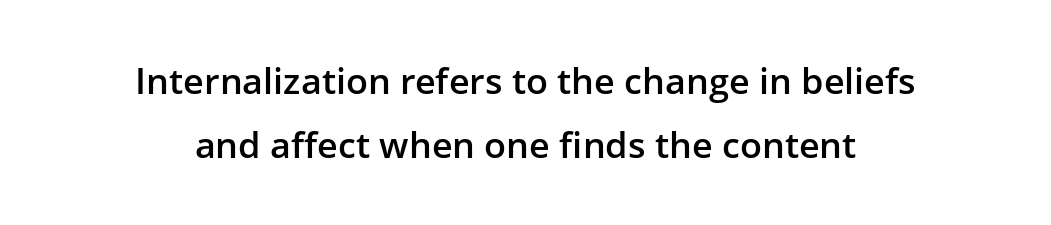
Here the glyphs are tracked normally, forming tight word shapes. As a designer I'd log this as weight 600, semibold. Note: no serifs on the glyphs. Unlike italic type, these characters show no tilt at all. A typesetter would call this proportional, since set widths differ per character.
